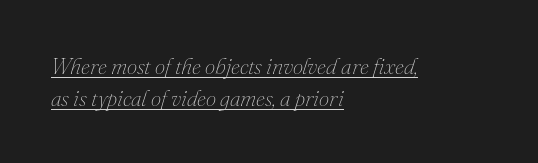
{"italic": "yes", "lean": "right", "slant_degrees": 16, "bold": "no", "underline": "yes", "align": "left", "line_spacing": "normal", "line_spacing_ratio": 1.37, "letter_spacing": "normal", "letter_spacing_em": 0.0, "glyph_px": 23}
